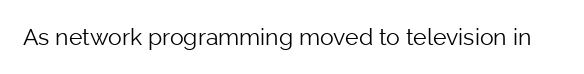
The image shows 23 px text type, upright; set normal letter spacing, not underlined.
